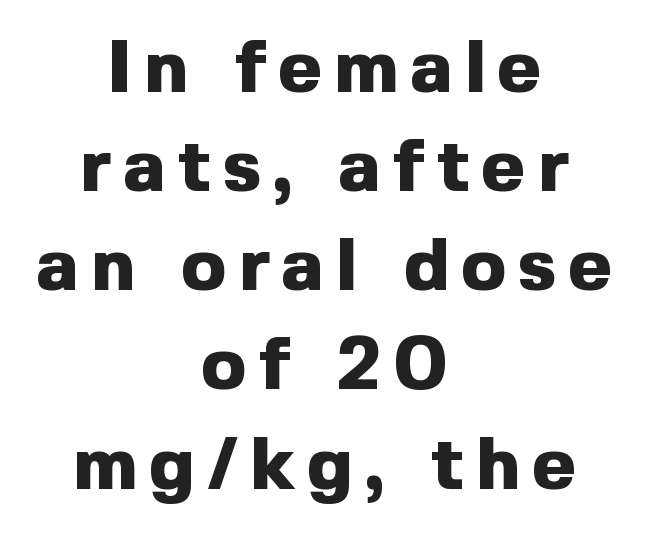
The image shows 74 px heavy sans-serif type, upright; set centered, normal line spacing (1.34x), not underlined; a medium x-height.
